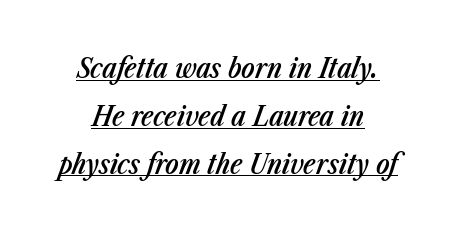
{"italic": "yes", "lean": "right", "slant_degrees": 23, "bold": "semi", "weight": "semibold", "width": "condensed", "stroke_contrast": "low", "x_height": "medium", "monospaced": "no", "underline": "yes", "align": "center", "line_spacing_ratio": 1.71, "letter_spacing": "normal", "letter_spacing_em": 0.0, "glyph_px": 28}
